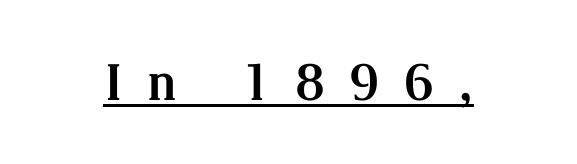
A typesetter would mark this as roman, not italic. Note the varied advance widths — an 'i' is clearly narrower than an 'm'. The face used here is rendered with a markedly widened letterfit. The sample has been set heavy, in full bold.
